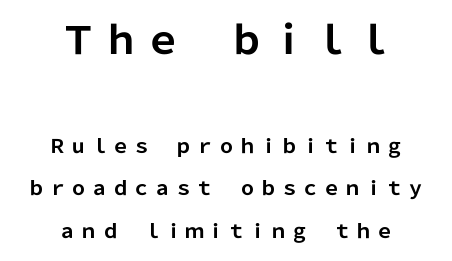
{"serif": "no", "italic": "no", "bold": "yes", "weight": "bold", "width": "normal", "stroke_contrast": "low", "x_height": "medium", "monospaced": "no", "underline": "no", "align": "center", "line_spacing": "loose", "line_spacing_ratio": 2.24, "larger_block": "first", "size_ratio": 2.0, "glyph_px": 38}
